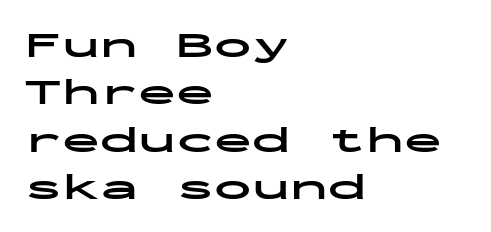
Tracking here is standard; glyphs follow each other at the usual distance. Chunky letters — that's bold for sure. Line beginnings align vertically; line endings do not. The letters stand upright; this is a roman face. Examine the stroke ends and you'll find no serifs.
